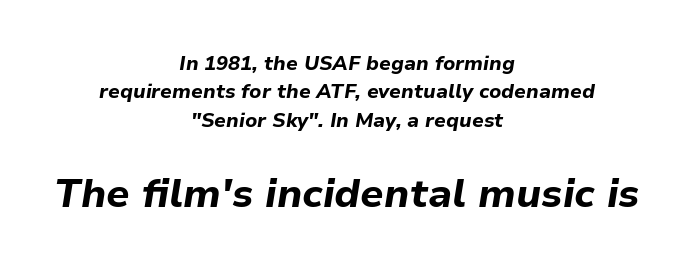
Q: Is the text bold? A: Yes.
Q: Is the text italic (slanted)? A: Yes, it leans right by about 9 degrees.
Q: Is the text underlined? A: No.
Q: How is the paragraph aligned? A: Centered.
Q: Is the spacing between letters normal or unusually wide? A: Normal.
Q: Is the spacing between lines tight, normal or loose? A: Normal.
Q: Which block of text is set in a larger size, the first (top) or the second (bottom)? A: The second (bottom) one.
Q: Width (condensed, normal, or wide)? A: Normal.
Q: Stroke contrast? A: Low.
Q: x-height? A: Medium.
Q: Monospaced? A: No.
